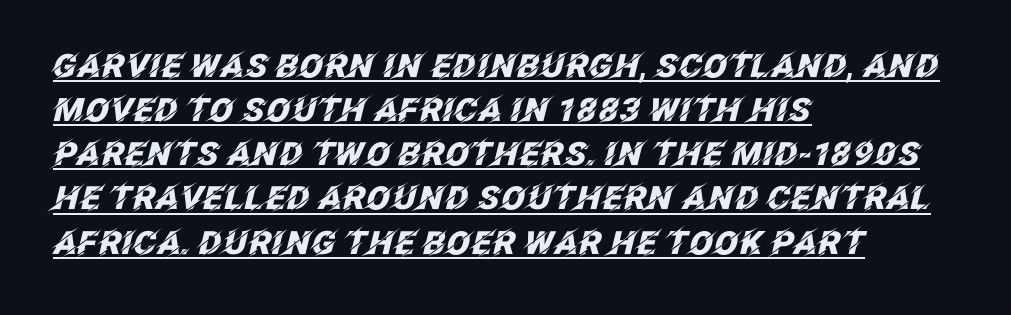
One glance says typical: line gaps are just what's usual. Slant detected: the letters are inclined. These lines stack with their left ends in a neat column. The rendering uses natural spacing where letterforms have individual widths. Glance below the letters and you will spot a drawn line.
